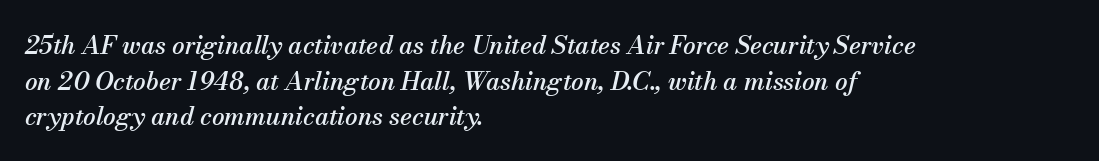
Q: Is the text italic (slanted)? A: Yes, it leans right by about 13 degrees.
Q: Is the text underlined? A: No.
Q: How is the paragraph aligned? A: Left-aligned.
Q: Is the spacing between letters normal or unusually wide? A: Normal.
Q: Is the spacing between lines tight, normal or loose? A: Normal.
